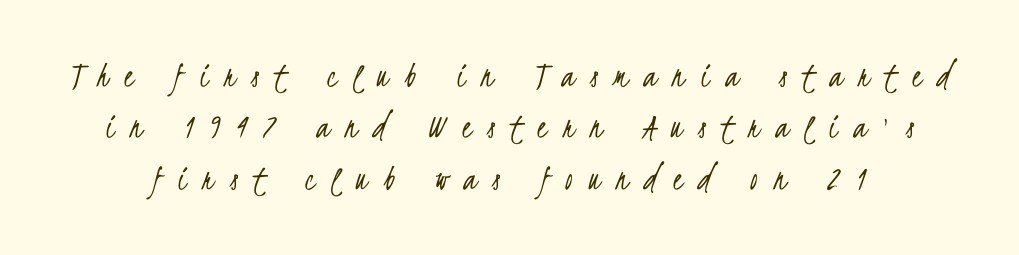
The characters display no serif detailing; their extremities are plain. The rendering uses natural spacing where letterforms have individual widths. The designer left line spacing at the default. What stands out about the letter spacing? Its width — letters are far apart. The foot of each line stays bare and open. Think standard paragraph weight, or any step lighter than that.
